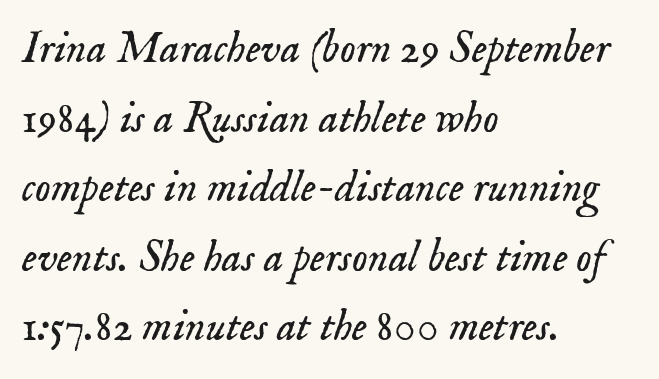
Q: Is the text bold? A: No.
Q: Is the text italic (slanted)? A: Yes, it leans right by about 18 degrees.
Q: Is the typeface a serif or a sans-serif typeface? A: Serif.
Q: Is the text underlined? A: No.
Q: How is the paragraph aligned? A: Left-aligned.
Q: Is the spacing between letters normal or unusually wide? A: Normal.
Q: Is the spacing between lines tight, normal or loose? A: Normal.
Q: Width (condensed, normal, or wide)? A: Normal.
Q: Stroke contrast? A: Low.
Q: x-height? A: Small.
Q: Monospaced? A: No.
